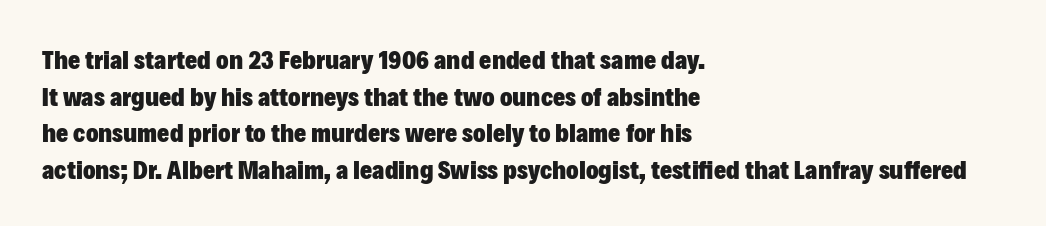
Q: Is the text bold? A: Yes.
Q: Is the text italic (slanted)? A: No, it is upright.
Q: Is the text underlined? A: No.
Q: How is the paragraph aligned? A: Left-aligned.
Q: Is the spacing between letters normal or unusually wide? A: Normal.
Q: Is the spacing between lines tight, normal or loose? A: Normal.
